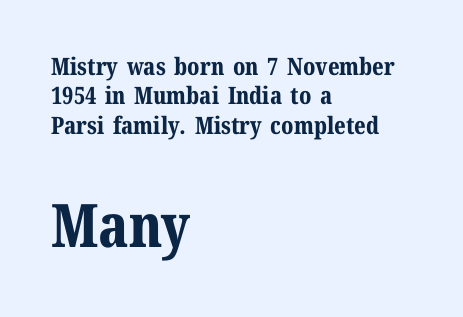
Q: Is the text bold? A: Yes.
Q: Is the text italic (slanted)? A: No, it is upright.
Q: Is the typeface a serif or a sans-serif typeface? A: Serif.
Q: Is the text underlined? A: No.
Q: How is the paragraph aligned? A: Left-aligned.
Q: Is the spacing between letters normal or unusually wide? A: Normal.
Q: Which block of text is set in a larger size, the first (top) or the second (bottom)? A: The second (bottom) one.
Q: Width (condensed, normal, or wide)? A: Normal.
Q: Stroke contrast? A: Medium.
Q: x-height? A: Medium.
Q: Monospaced? A: No.
